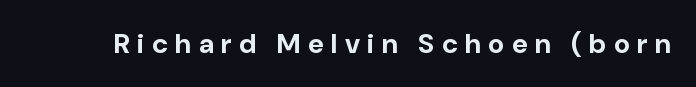
{"serif": "no", "italic": "no", "bold": "yes", "weight": "bold", "width": "normal", "stroke_contrast": "low", "x_height": "medium", "monospaced": "no", "underline": "no", "letter_spacing": "wide", "letter_spacing_em": 0.26, "glyph_px": 28}
